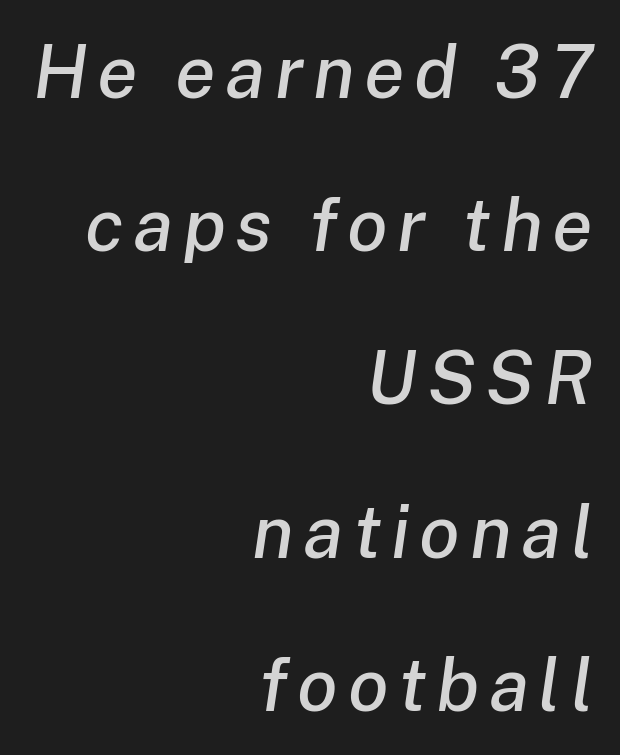
Letters rest on an invisible, unmarked baseline. A typesetter would call this proportional, since set widths differ per character. A flush-right, rag-left setting is used for this passage. Horizontal bands of white between lines are thick stripes.
